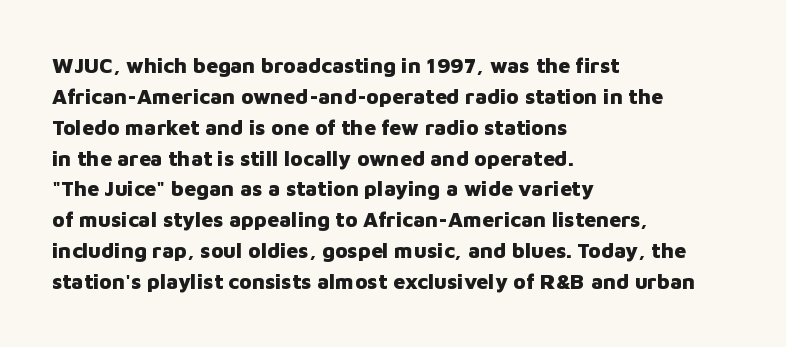
{"italic": "no", "bold": "yes", "underline": "no", "align": "left", "line_spacing": "normal", "line_spacing_ratio": 1.47, "letter_spacing": "normal", "letter_spacing_em": 0.0, "glyph_px": 21}
